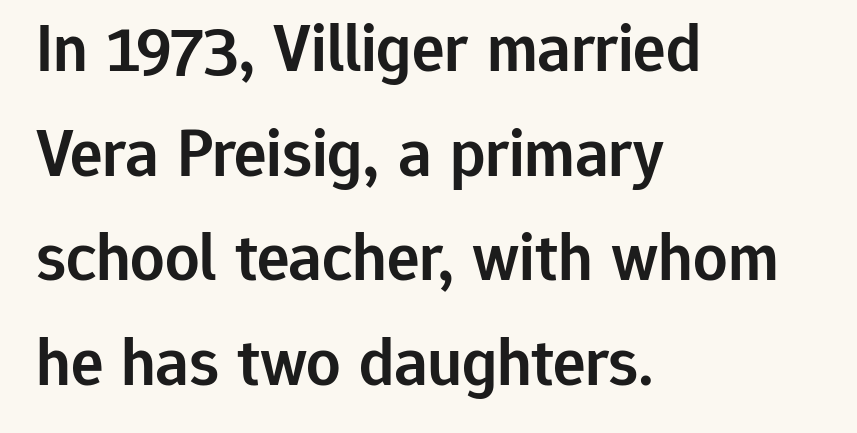
{"serif": "no", "italic": "no", "bold": "semi", "weight": "semibold", "width": "normal", "stroke_contrast": "low", "x_height": "medium", "monospaced": "no", "underline": "no", "align": "left", "line_spacing": "normal", "line_spacing_ratio": 1.54, "letter_spacing": "normal", "letter_spacing_em": 0.0, "glyph_px": 68}
